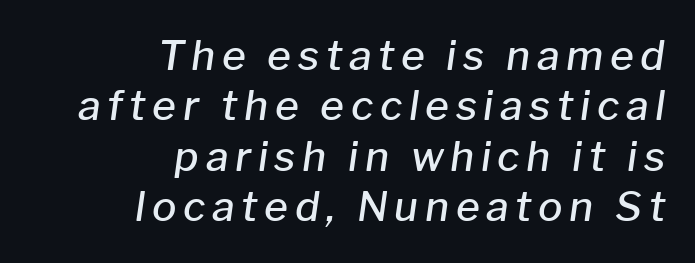
The passage shown is typed in a proportional face where columns would drift. Typeset ragged left — the right edge is the straight one. Typographic density is moderately raised because the face is semibold. Clear beneath every line of the passage. You can tell it's italic because the verticals aren't actually vertical.
